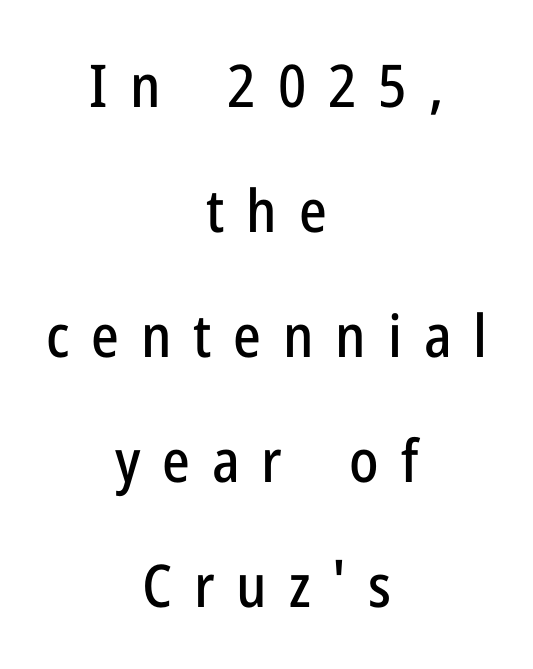
Q: Is the text italic (slanted)? A: No, it is upright.
Q: Is the typeface a serif or a sans-serif typeface? A: Sans-serif.
Q: Is the text underlined? A: No.
Q: How is the paragraph aligned? A: Centered.
Q: Is the spacing between letters normal or unusually wide? A: Unusually wide.
Q: Is the spacing between lines tight, normal or loose? A: Loose.
Q: Width (condensed, normal, or wide)? A: Condensed.
Q: Stroke contrast? A: Low.
Q: x-height? A: Medium.
Q: Monospaced? A: No.
